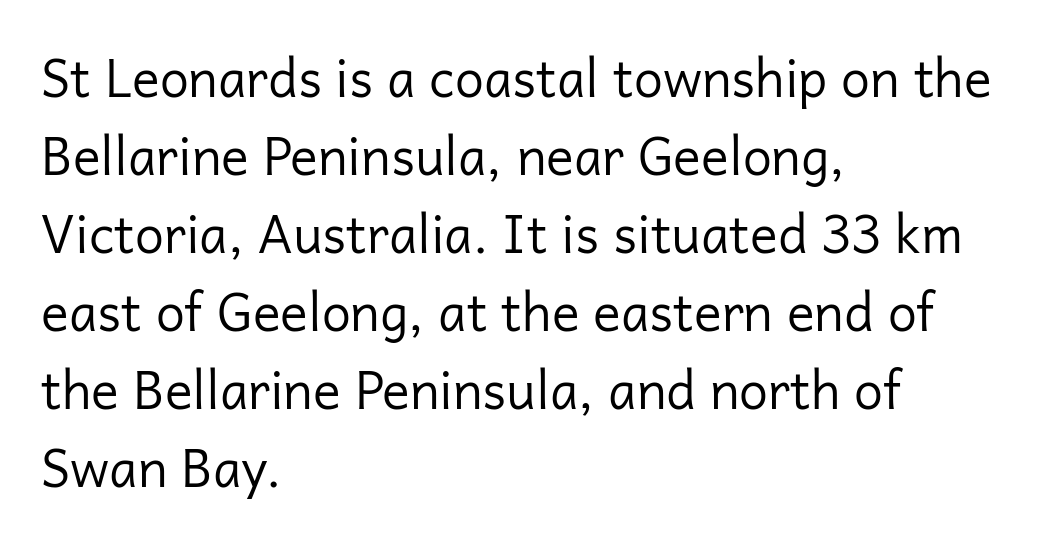
The image shows 52 px regular-weight sans-serif type, upright; set left-aligned, normal line spacing (1.5x), normal letter spacing, not underlined; low stroke contrast and a medium x-height.
